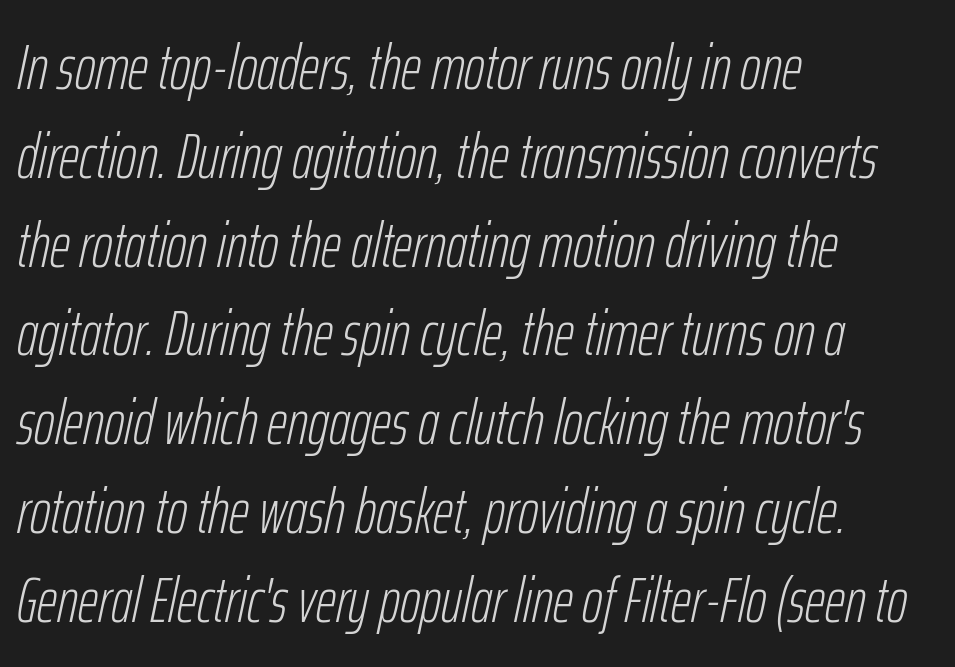
The image shows 63 px light, condensed type, italic (leaning right); set left-aligned, normal line spacing (1.41x), normal letter spacing, not underlined; low stroke contrast and a medium x-height.
